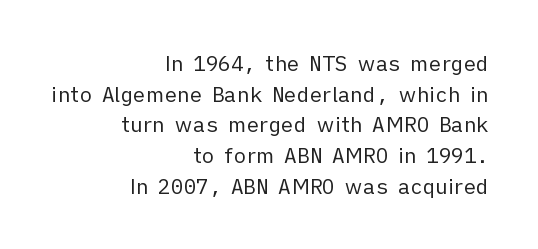
The image shows 21 px text type, upright; set right-aligned, normal line spacing (1.46x), normal letter spacing, not underlined.
